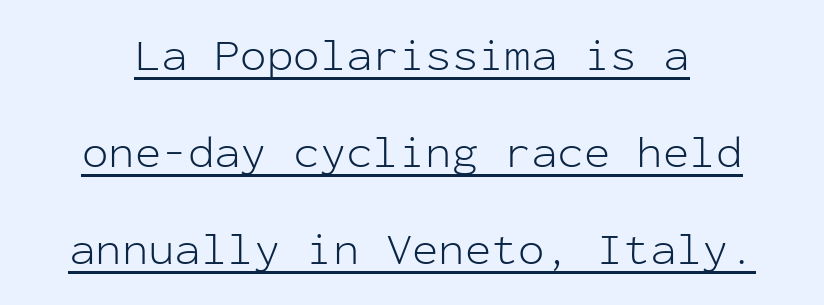
Q: Is the text bold? A: No.
Q: Is the text italic (slanted)? A: No, it is upright.
Q: Is the typeface a serif or a sans-serif typeface? A: Sans-serif.
Q: Is the text underlined? A: Yes.
Q: Is the spacing between letters normal or unusually wide? A: Normal.
Q: Is the spacing between lines tight, normal or loose? A: Loose.
Q: Width (condensed, normal, or wide)? A: Normal.
Q: Stroke contrast? A: Low.
Q: x-height? A: Medium.
Q: Monospaced? A: Yes.
